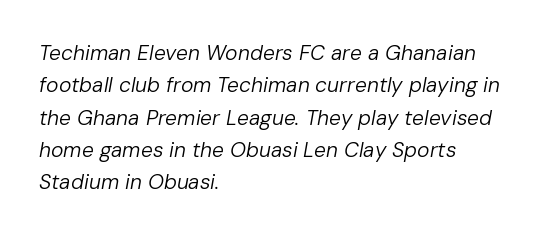
Q: Is the text bold? A: No.
Q: Is the text italic (slanted)? A: Yes, it leans right by about 10 degrees.
Q: Is the text underlined? A: No.
Q: How is the paragraph aligned? A: Left-aligned.
Q: Is the spacing between letters normal or unusually wide? A: Normal.
Q: Is the spacing between lines tight, normal or loose? A: Normal.
